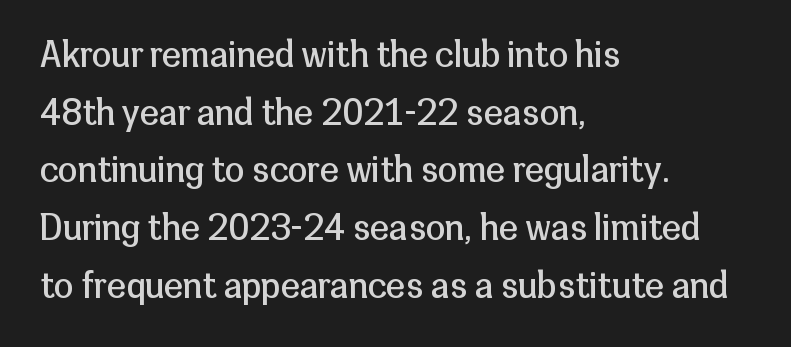
The rendering keeps characters at their native spacing. Does the copy run flush right? No — it runs flush left. Letters rest on an invisible, unmarked baseline. Is there much room between lines? A standard amount, neither cramped nor airy.
